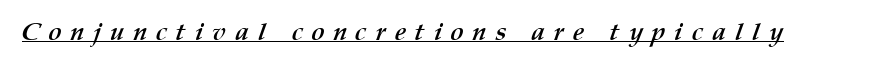
Q: Is the text bold? A: Yes.
Q: Is the text underlined? A: Yes.
Q: Is the spacing between letters normal or unusually wide? A: Unusually wide.
